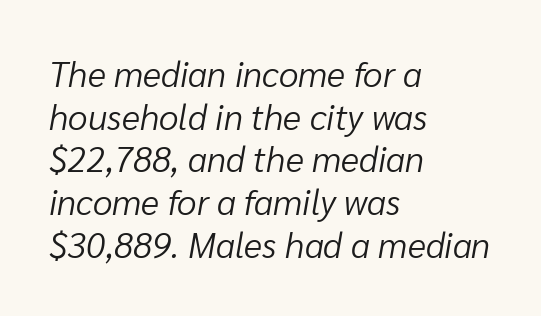
Q: Is the text bold? A: No.
Q: Is the text italic (slanted)? A: Yes, it leans right by about 10 degrees.
Q: Is the text underlined? A: No.
Q: How is the paragraph aligned? A: Left-aligned.
Q: Is the spacing between letters normal or unusually wide? A: Normal.
Q: Width (condensed, normal, or wide)? A: Normal.
Q: Stroke contrast? A: Low.
Q: x-height? A: Medium.
Q: Monospaced? A: No.
